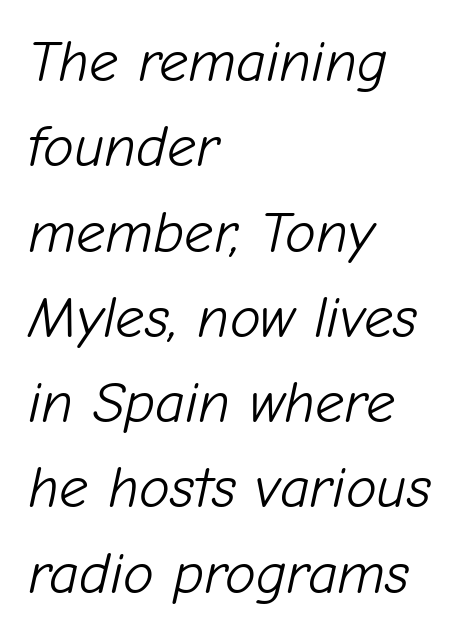
The image shows 58 px light type, italic (leaning right); set left-aligned, normal line spacing (1.47x), normal letter spacing, not underlined; low stroke contrast and a medium x-height.
